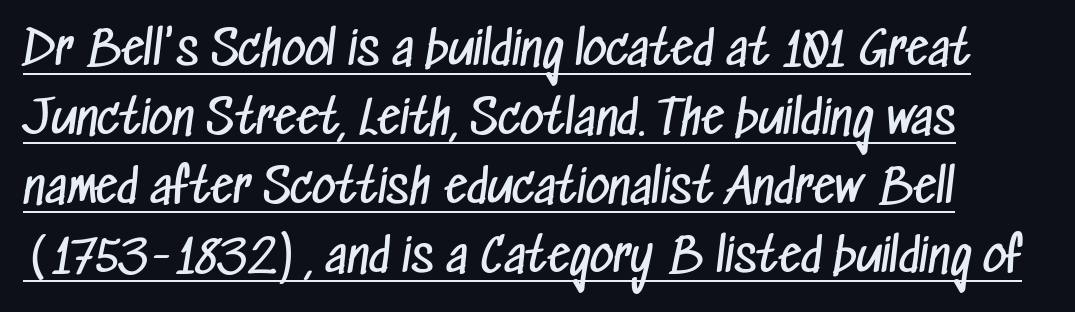
Stem width sits at or under what a default text font uses. Character widths vary here, with narrow letters taking less room than wide ones. Notice how a bar underscores the lettering throughout. The leading is moderate, giving the passage an even texture. In terms of letterform style, serifs are entirely absent.
